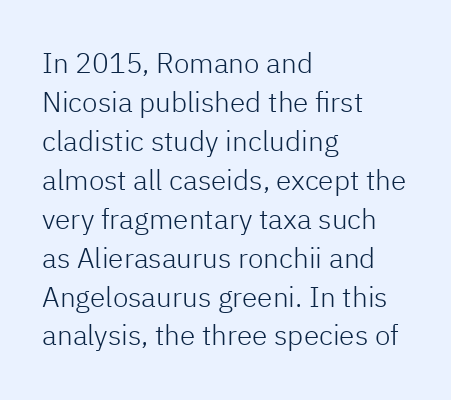
The image shows 28 px light sans-serif type, upright; set left-aligned, normal line spacing (1.39x), normal letter spacing, not underlined; low stroke contrast and a medium x-height.
